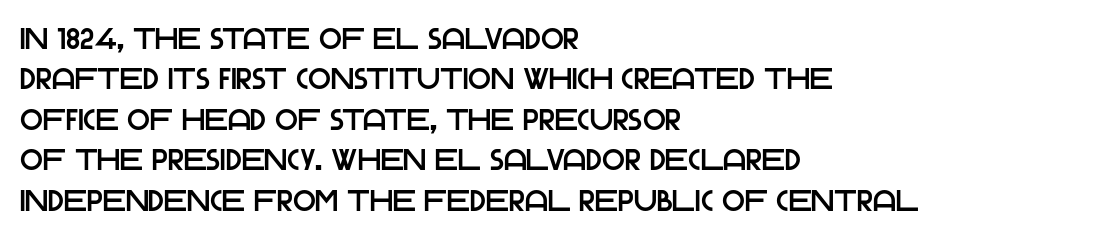
These lines were composed using upright roman letters. The lines are quadded left. These lines sit exactly where default settings would place them. Looks like regular typesetting: each glyph gets only the width it needs.
